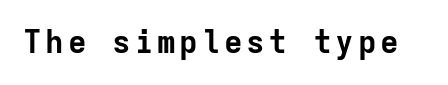
{"serif": "no", "italic": "no", "bold": "yes", "weight": "bold", "width": "normal", "stroke_contrast": "low", "x_height": "medium", "monospaced": "yes", "underline": "no", "glyph_px": 31}
